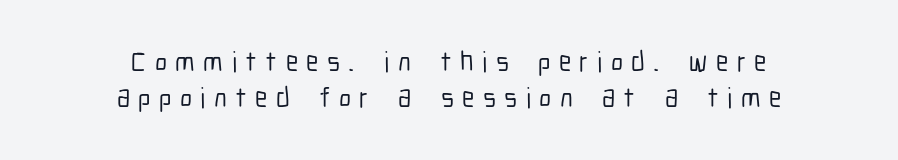
The image shows 28 px condensed sans-serif type, upright; set centered, normal line spacing (1.29x), unusually wide letter spacing (+0.3 em), not underlined; low stroke contrast and a medium x-height.
